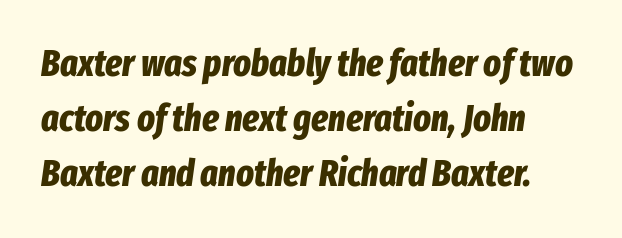
The image shows 37 px bold, condensed type, italic (leaning right); set left-aligned, normal line spacing (1.49x), normal letter spacing, not underlined; low stroke contrast and a medium x-height.
